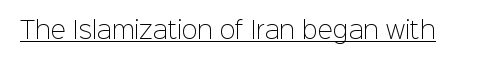
{"italic": "no", "bold": "no", "underline": "yes", "letter_spacing": "normal", "letter_spacing_em": 0.0, "glyph_px": 23}
